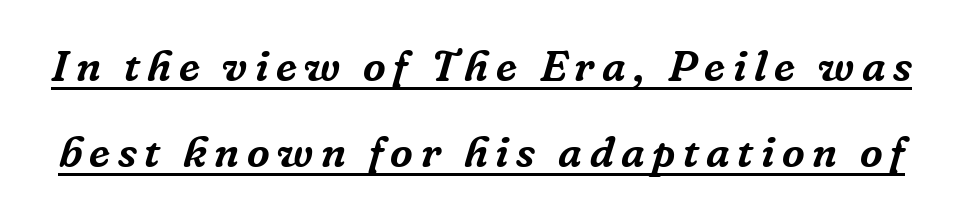
The image shows 44 px serif type, italic (leaning right); set loose line spacing (1.96x), underlined; low stroke contrast and a medium x-height.
